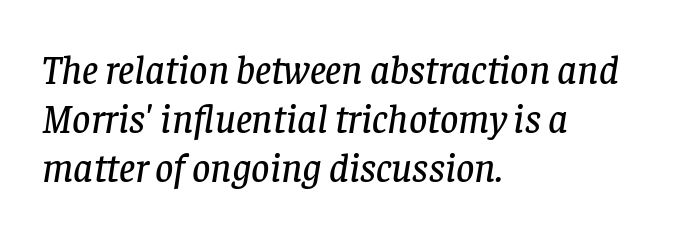
The image shows 40 px serif type, italic (leaning right); set left-aligned, line spacing 1.23x, normal letter spacing, not underlined; low stroke contrast and a large x-height.
